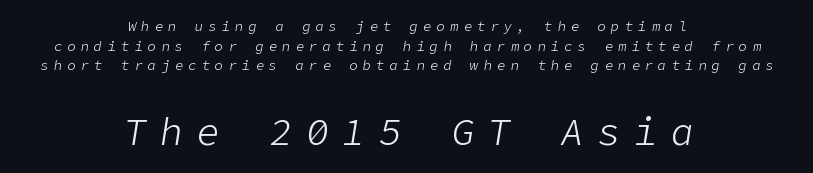
Q: Is the text bold? A: No.
Q: Is the text italic (slanted)? A: Yes, it leans right by about 9 degrees.
Q: Is the text underlined? A: No.
Q: How is the paragraph aligned? A: Centered.
Q: Is the spacing between letters normal or unusually wide? A: Unusually wide.
Q: Is the spacing between lines tight, normal or loose? A: Normal.
Q: Which block of text is set in a larger size, the first (top) or the second (bottom)? A: The second (bottom) one.
Q: Width (condensed, normal, or wide)? A: Normal.
Q: Stroke contrast? A: Low.
Q: x-height? A: Medium.
